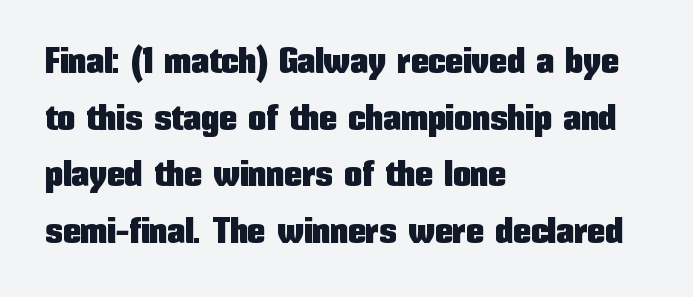
Q: Is the text italic (slanted)? A: No, it is upright.
Q: Is the typeface a serif or a sans-serif typeface? A: Sans-serif.
Q: Is the text underlined? A: No.
Q: How is the paragraph aligned? A: Left-aligned.
Q: Is the spacing between letters normal or unusually wide? A: Normal.
Q: Is the spacing between lines tight, normal or loose? A: Normal.
Q: Width (condensed, normal, or wide)? A: Condensed.
Q: Stroke contrast? A: Low.
Q: x-height? A: Medium.
Q: Monospaced? A: No.
